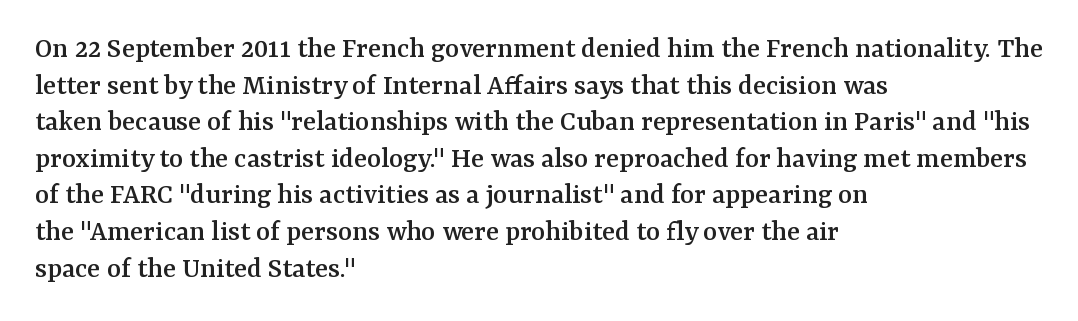
The image shows 30 px serif type, upright; set left-aligned, line spacing 1.22x, normal letter spacing, not underlined; medium stroke contrast and a medium x-height.
